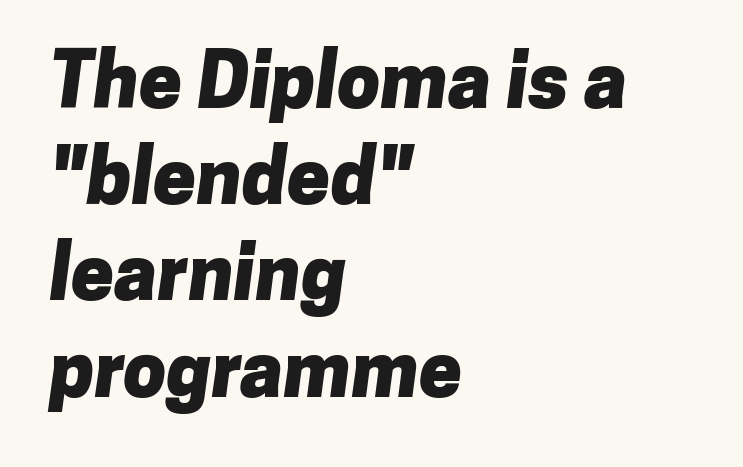
The image shows 77 px heavy sans-serif type; set left-aligned, normal line spacing (1.25x), normal letter spacing, not underlined; low stroke contrast and a medium x-height.
